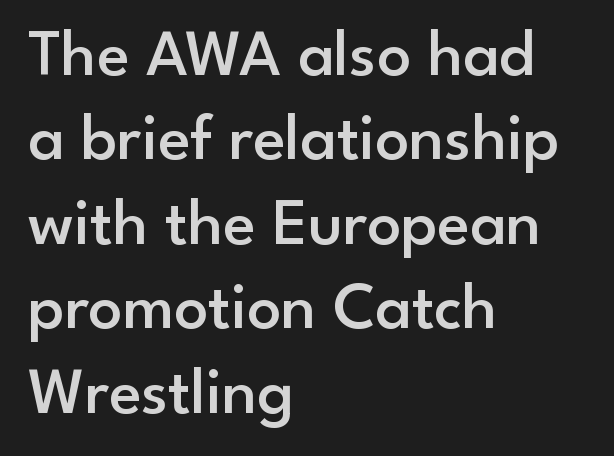
{"serif": "no", "italic": "no", "bold": "semi", "weight": "semibold", "width": "normal", "stroke_contrast": "low", "x_height": "small", "monospaced": "no", "underline": "no", "align": "left", "line_spacing": "normal", "line_spacing_ratio": 1.26, "letter_spacing": "normal", "letter_spacing_em": 0.0, "glyph_px": 67}
